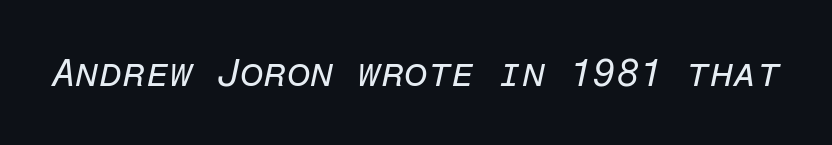
The letterforms sit shoulder to shoulder at normal distance. The typesetting does not lean heavy: it is not bold. The rendering applies a slant to the glyphs. Do the characters align in a grid? Yes, the font is monospaced. Clear beneath every line of the passage.
